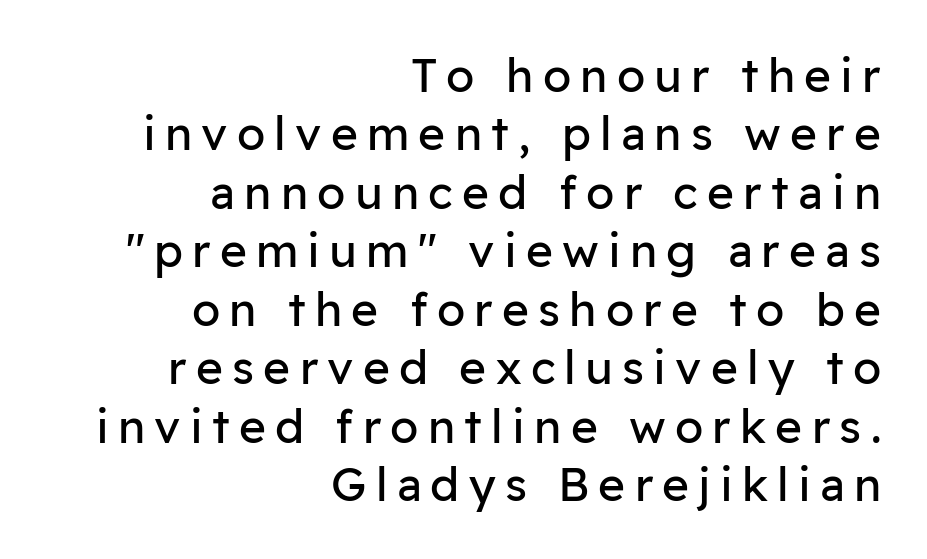
{"serif": "no", "italic": "no", "bold": "no", "weight": "regular", "width": "normal", "stroke_contrast": "low", "x_height": "medium", "monospaced": "no", "underline": "no", "align": "right", "line_spacing": "normal", "line_spacing_ratio": 1.27, "letter_spacing": "wide", "letter_spacing_em": 0.2, "glyph_px": 46}
